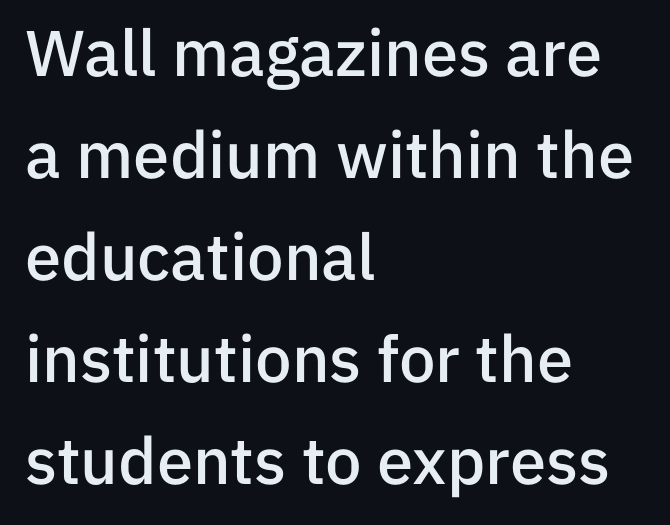
{"serif": "no", "italic": "no", "bold": "semi", "weight": "semibold", "width": "normal", "stroke_contrast": "low", "x_height": "medium", "monospaced": "no", "underline": "no", "align": "left", "line_spacing": "normal", "line_spacing_ratio": 1.57, "letter_spacing": "normal", "letter_spacing_em": 0.0, "glyph_px": 65}
